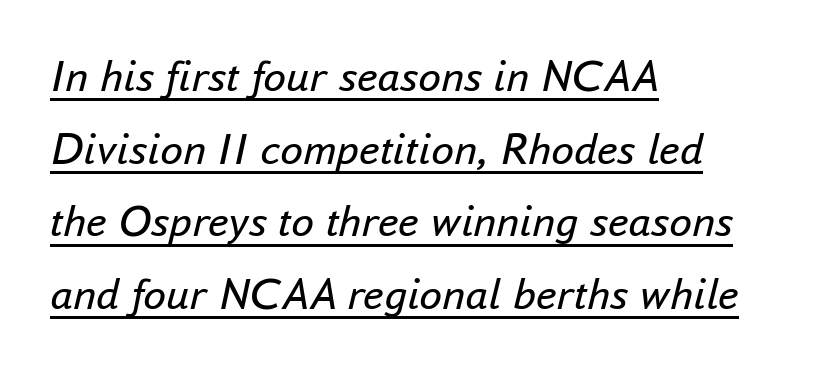
The image shows 46 px regular-weight type, italic (leaning right); set left-aligned, normal line spacing (1.58x), normal letter spacing, underlined; low stroke contrast and a small x-height.
